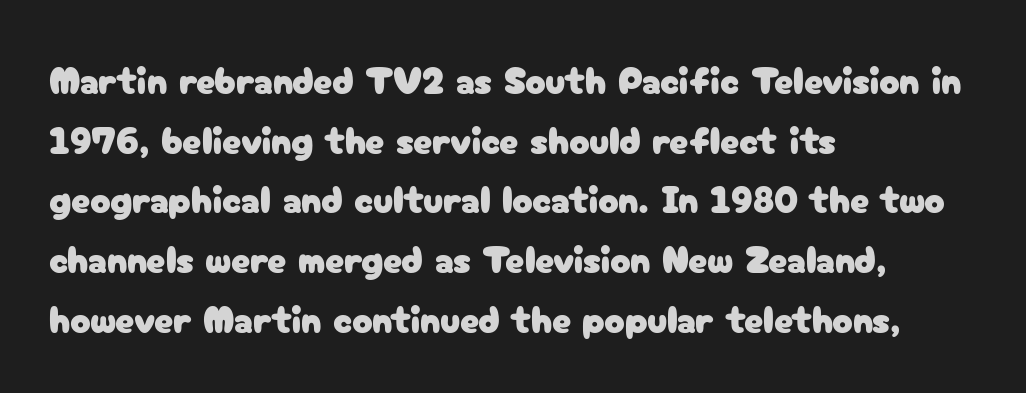
Q: Is the text italic (slanted)? A: No, it is upright.
Q: Is the typeface a serif or a sans-serif typeface? A: Sans-serif.
Q: Is the text underlined? A: No.
Q: How is the paragraph aligned? A: Left-aligned.
Q: Is the spacing between letters normal or unusually wide? A: Normal.
Q: Is the spacing between lines tight, normal or loose? A: Normal.
Q: Width (condensed, normal, or wide)? A: Normal.
Q: Stroke contrast? A: Low.
Q: x-height? A: Medium.
Q: Monospaced? A: No.
